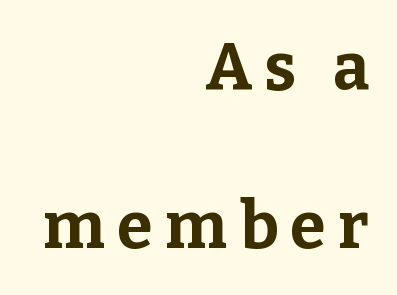
{"serif": "yes", "italic": "no", "bold": "yes", "weight": "bold", "width": "normal", "stroke_contrast": "low", "x_height": "medium", "monospaced": "no", "underline": "no", "align": "right", "line_spacing": "loose", "line_spacing_ratio": 2.45, "glyph_px": 65}
